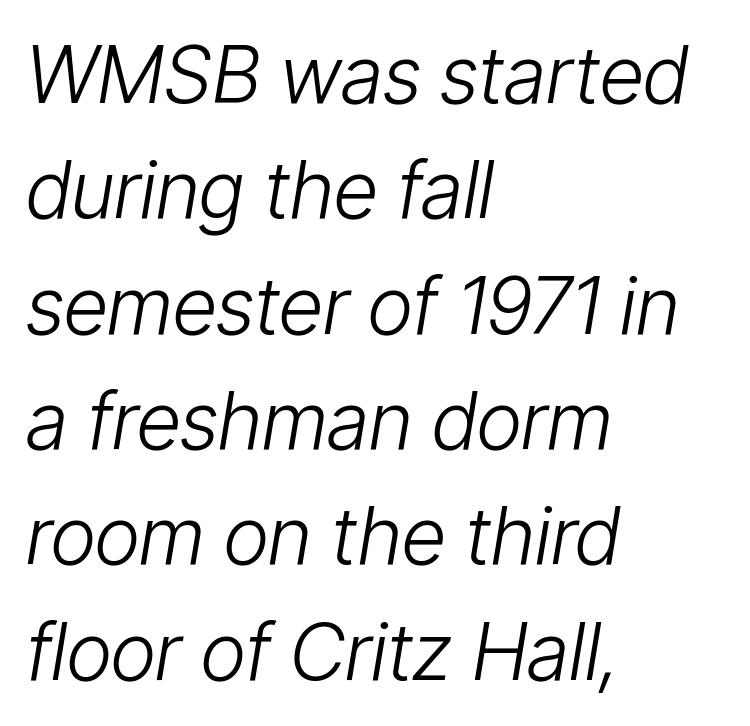
The image shows 79 px light, condensed type, italic (leaning right); set left-aligned, normal line spacing (1.46x), normal letter spacing, not underlined; low stroke contrast and a medium x-height.
